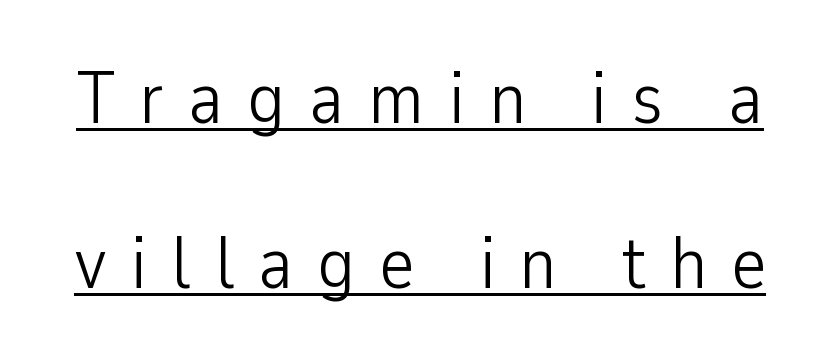
Posture: straight, roman, zero tilt. The rendering shows plain stroke endings on the letterforms — a sans-serif design. Unbolded letterforms with no extra heft. Is there much room between lines? Yes — plenty of vertical air separates them. This rendering features underlined lettering.
